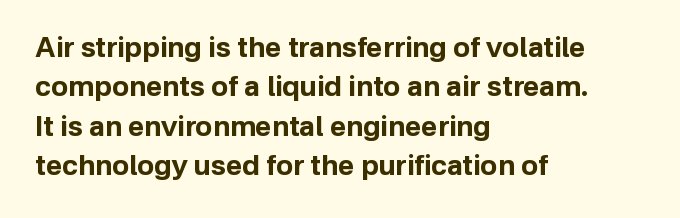
Typeset ragged right — the left edge is the straight one. Look at the stroke-to-counter ratio: heavy, a bold. A sans-serif font was chosen for this passage. Default kerning and tracking; the words read as compact shapes. Words float on clear page, feet unadorned.
